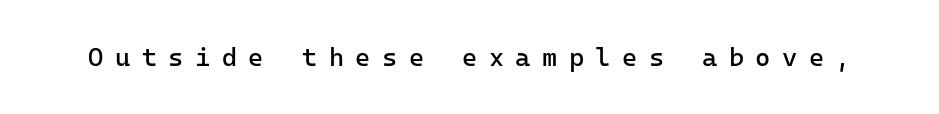
The glyphs are unaccompanied by any horizontal stroke below them. This is the regular roman posture of the typeface. Think standard paragraph weight, or any step lighter than that. The tracking jumps out immediately: characters are airy and widely separated.
